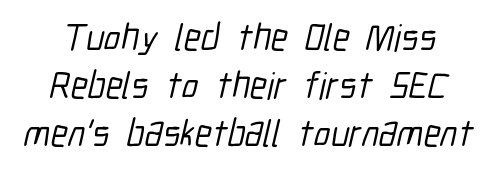
A typesetter would call this proportional, since set widths differ per character. The space between consecutive lines is moderate. The passage shown has conventional tracking throughout. In terms of letterform style, serifs are entirely absent.
